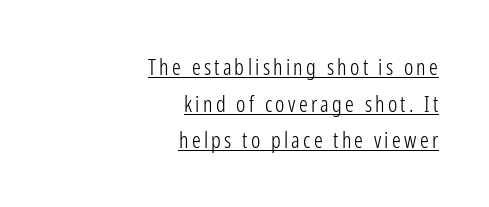
{"italic": "no", "bold": "no", "underline": "yes", "align": "right", "line_spacing": "normal", "line_spacing_ratio": 1.66, "glyph_px": 22}
